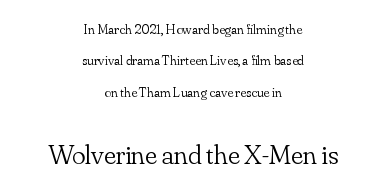
Q: Is the text bold? A: No.
Q: Is the text italic (slanted)? A: No, it is upright.
Q: Is the typeface a serif or a sans-serif typeface? A: Serif.
Q: Is the text underlined? A: No.
Q: How is the paragraph aligned? A: Centered.
Q: Is the spacing between letters normal or unusually wide? A: Normal.
Q: Is the spacing between lines tight, normal or loose? A: Loose.
Q: Which block of text is set in a larger size, the first (top) or the second (bottom)? A: The second (bottom) one.
Q: Width (condensed, normal, or wide)? A: Normal.
Q: Stroke contrast? A: Low.
Q: x-height? A: Small.
Q: Monospaced? A: No.
